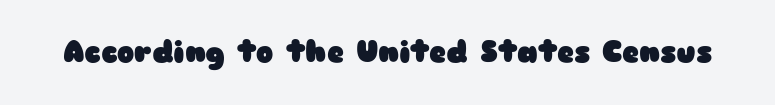
{"serif": "no", "italic": "no", "bold": "yes", "weight": "heavy", "width": "wide", "stroke_contrast": "low", "x_height": "medium", "monospaced": "no", "underline": "no", "letter_spacing": "normal", "letter_spacing_em": 0.0, "glyph_px": 29}
